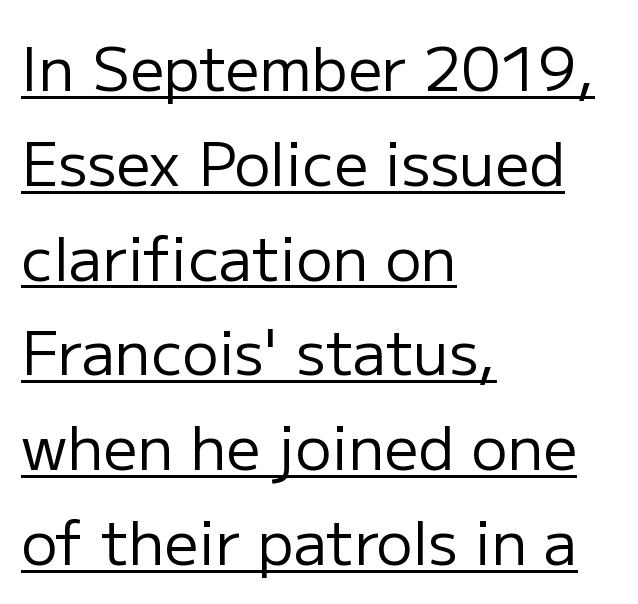
The image shows 60 px regular-weight sans-serif type, upright; set left-aligned, normal line spacing (1.58x), normal letter spacing, underlined; low stroke contrast and a medium x-height.
